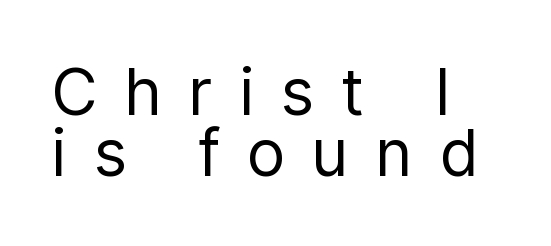
A typesetter would call this heavily tracked-out type. The rag falls on the right side of this text block. The designer dialed line spacing down below the default. The rendering uses natural spacing where letterforms have individual widths. Lines of text with bare space underneath. Font category for this specimen: sans-serif.
